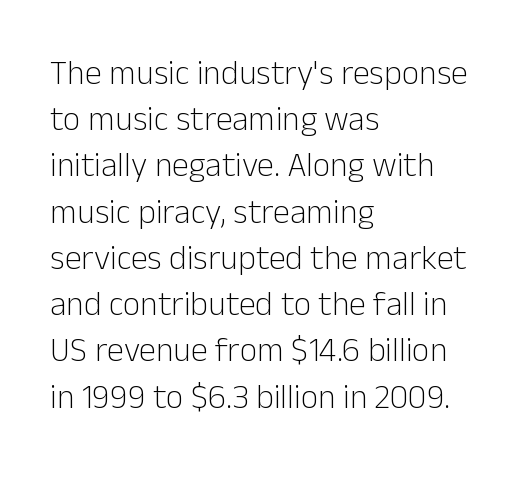
{"serif": "no", "italic": "no", "bold": "no", "weight": "light", "width": "normal", "stroke_contrast": "low", "x_height": "medium", "monospaced": "no", "underline": "no", "align": "left", "line_spacing": "normal", "line_spacing_ratio": 1.36, "letter_spacing": "normal", "letter_spacing_em": 0.0, "glyph_px": 34}
